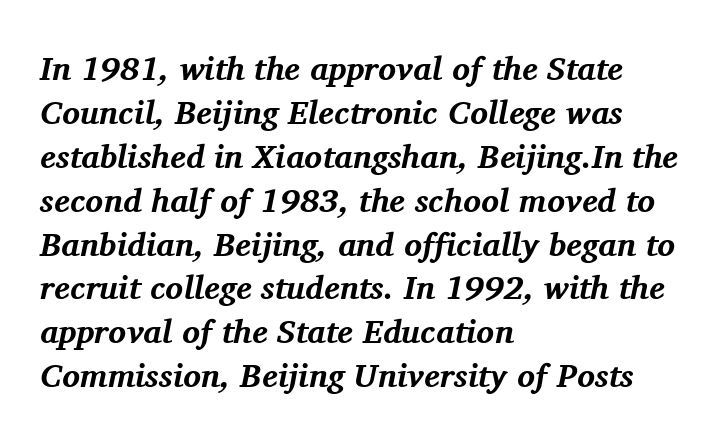
Vertical spacing — default. The line texture is even and compact thanks to regular tracking. The paragraph shown leans on its left margin. Spacing verdict: proportional, widths tailored to each character.
